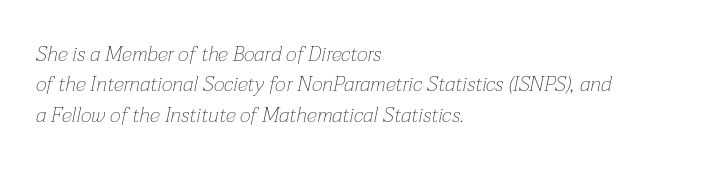
Q: Is the text bold? A: No.
Q: Is the text italic (slanted)? A: Yes, it leans right by about 12 degrees.
Q: Is the text underlined? A: No.
Q: How is the paragraph aligned? A: Left-aligned.
Q: Is the spacing between letters normal or unusually wide? A: Normal.
Q: Is the spacing between lines tight, normal or loose? A: Normal.
